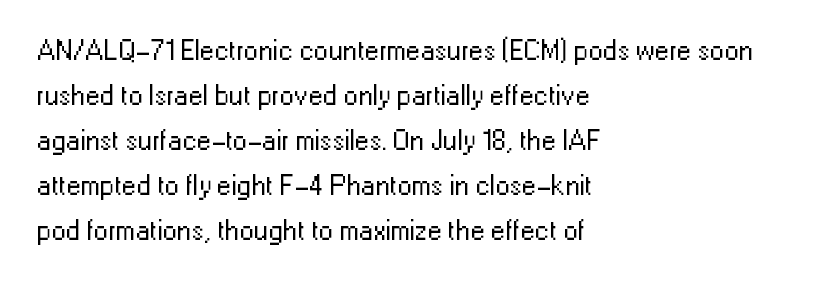
{"serif": "no", "italic": "no", "bold": "no", "weight": "regular", "width": "normal", "stroke_contrast": "low", "x_height": "medium", "monospaced": "no", "underline": "no", "align": "left", "line_spacing": "normal", "line_spacing_ratio": 1.55, "letter_spacing": "normal", "letter_spacing_em": 0.0, "glyph_px": 29}
